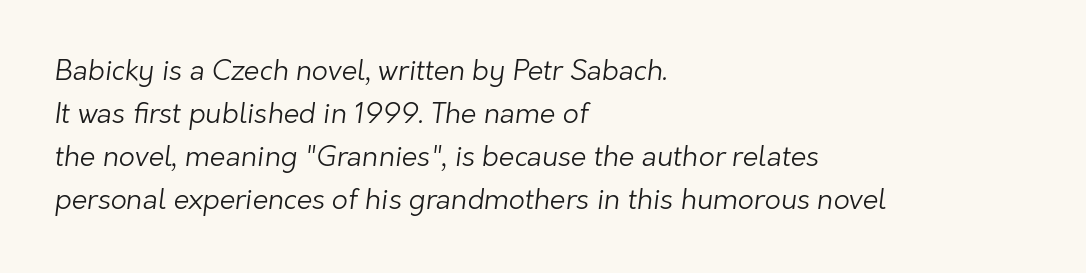
The image shows 28 px light sans-serif type; set left-aligned, normal line spacing (1.54x), normal letter spacing, not underlined; low stroke contrast and a medium x-height.
